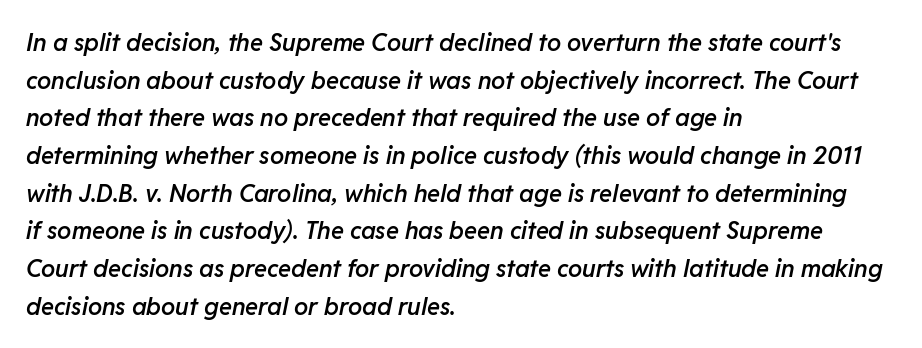
Observe the lean: these are italic letterforms. Summary of weight: moderately heavy, a semibold. The horizontal fit of the characters is conventional and even. Compared with typical paragraphs, the rows here are spaced about the same. The text block is weighted toward the left margin, trailing off unevenly rightward.
